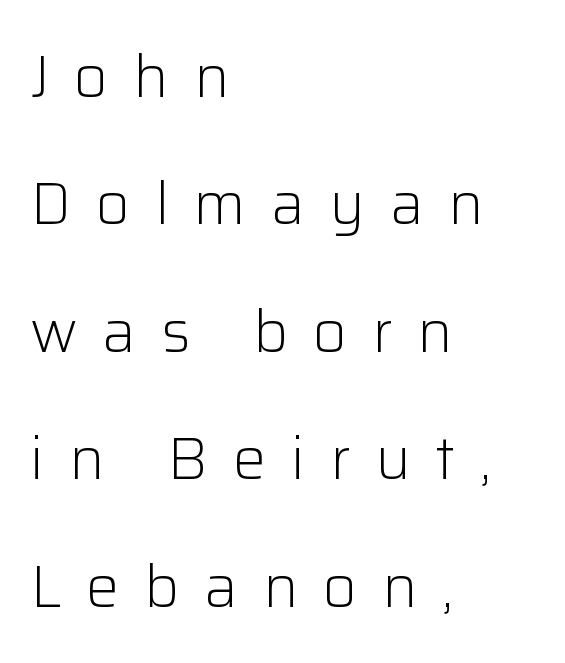
The image shows 59 px light sans-serif type, upright; set left-aligned, loose line spacing (2.16x), unusually wide letter spacing (+0.42 em), not underlined; low stroke contrast and a medium x-height.
